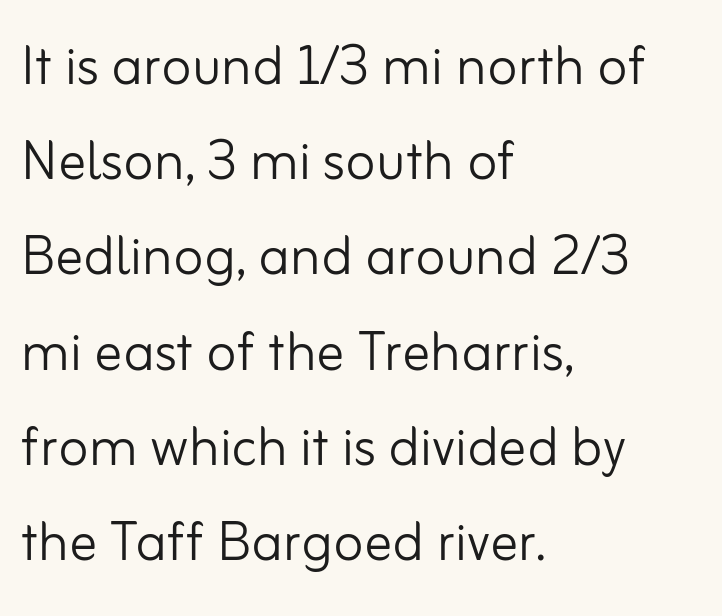
{"serif": "no", "italic": "no", "bold": "no", "weight": "light", "width": "normal", "stroke_contrast": "low", "x_height": "small", "monospaced": "no", "underline": "no", "align": "left", "line_spacing": "normal", "line_spacing_ratio": 1.36, "letter_spacing": "normal", "letter_spacing_em": 0.0, "glyph_px": 70}
